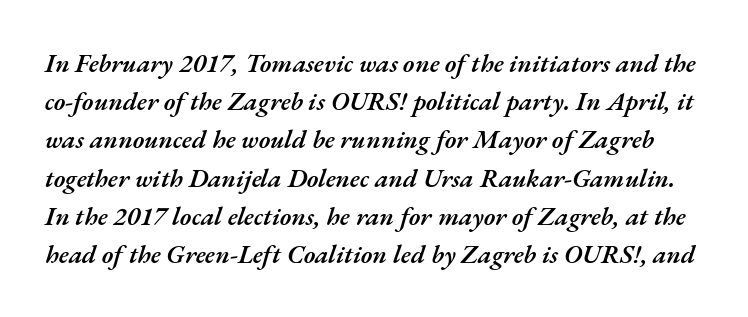
Beneath every word, the page is bare. There is no visible air inserted between adjacent glyphs. Compared with typical paragraphs, the rows here are spaced about the same. The letters are slanted; this is an italic face. Notice the strokes are somewhat thickened but not fully heavy: this is a semibold.
